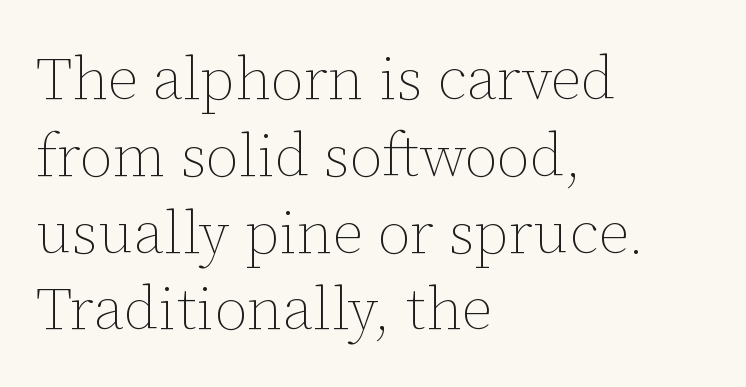
Q: Is the text bold? A: No.
Q: Is the text italic (slanted)? A: No, it is upright.
Q: Is the text underlined? A: No.
Q: How is the paragraph aligned? A: Left-aligned.
Q: Is the spacing between letters normal or unusually wide? A: Normal.
Q: Is the spacing between lines tight, normal or loose? A: Normal.
Q: Width (condensed, normal, or wide)? A: Normal.
Q: Stroke contrast? A: Low.
Q: x-height? A: Medium.
Q: Monospaced? A: No.
